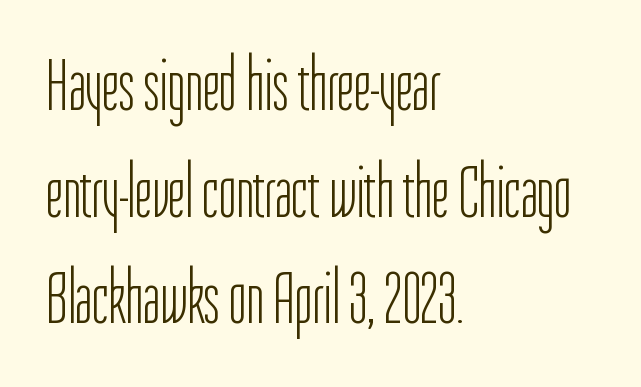
The image shows 74 px light, condensed sans-serif type, upright; set left-aligned, normal line spacing (1.44x), normal letter spacing, not underlined; low stroke contrast and a medium x-height.
